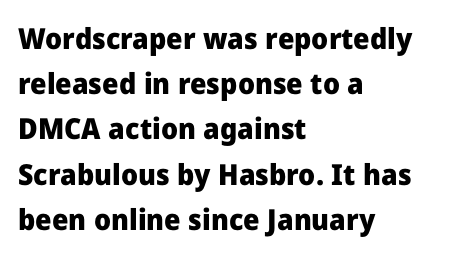
{"serif": "no", "italic": "no", "bold": "yes", "weight": "heavy", "width": "normal", "stroke_contrast": "low", "x_height": "medium", "monospaced": "no", "underline": "no", "align": "left", "line_spacing": "normal", "line_spacing_ratio": 1.56, "letter_spacing": "normal", "letter_spacing_em": 0.0, "glyph_px": 29}
